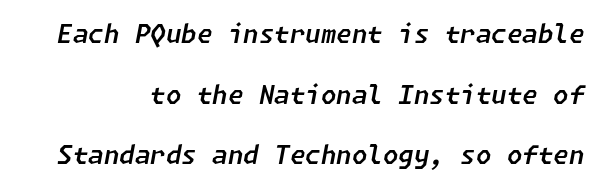
{"italic": "yes", "lean": "right", "slant_degrees": 11, "underline": "no", "line_spacing": "loose", "line_spacing_ratio": 2.43, "letter_spacing": "normal", "letter_spacing_em": 0.0, "glyph_px": 25}
